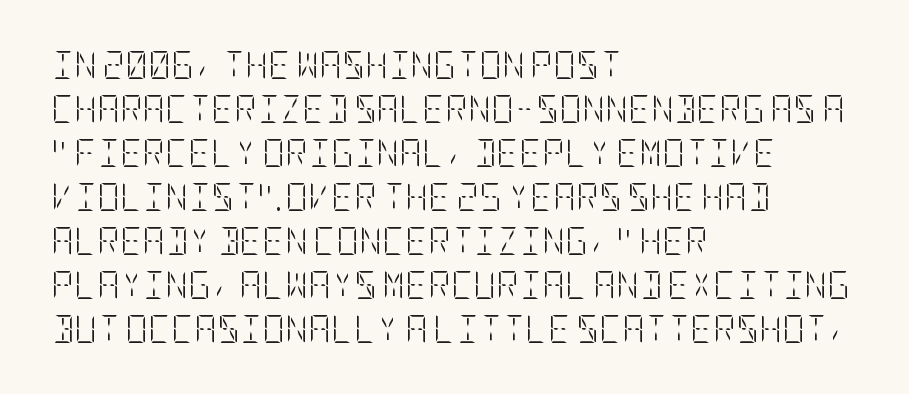
The image shows 28 px light, condensed type, upright; set left-aligned, normal line spacing (1.57x), normal letter spacing, not underlined; low stroke contrast and a large x-height.
